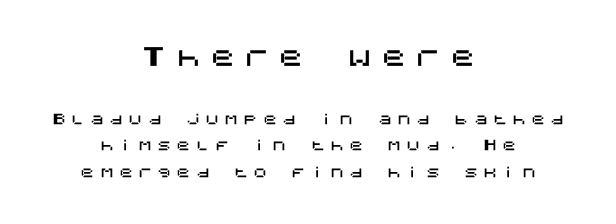
{"italic": "no", "underline": "no", "align": "center", "line_spacing": "loose", "line_spacing_ratio": 1.91, "letter_spacing": "wide", "letter_spacing_em": 0.37, "larger_block": "first", "size_ratio": 1.79, "glyph_px": 25}
